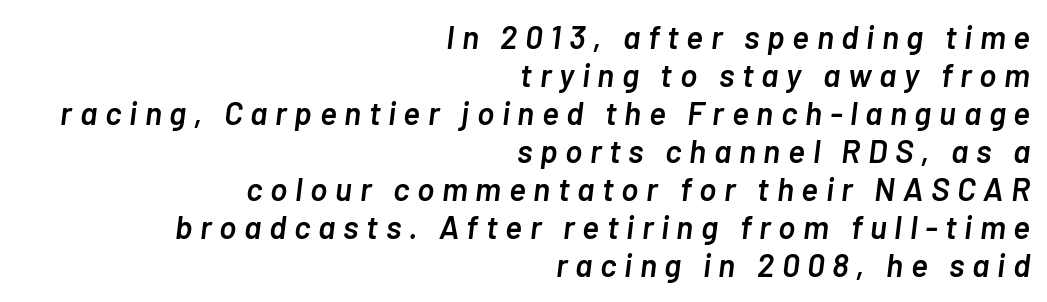
The image shows 32 px semibold type, italic (leaning right); set right-aligned, line spacing 1.19x, unusually wide letter spacing (+0.24 em), not underlined; low stroke contrast and a medium x-height.
